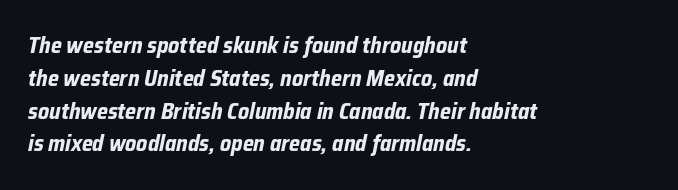
{"italic": "yes", "lean": "right", "slant_degrees": 12, "bold": "yes", "underline": "no", "align": "left", "line_spacing": "normal", "line_spacing_ratio": 1.49, "letter_spacing": "normal", "letter_spacing_em": 0.0, "glyph_px": 22}
